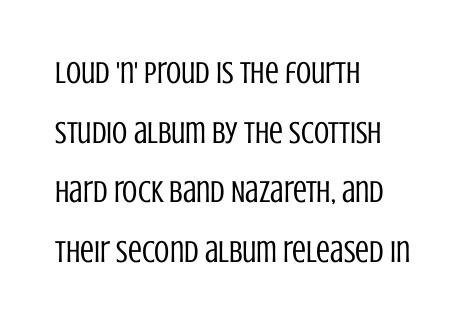
You could fit nearly another row in the gap between these rows. Every row of glyphs begins at an identical x-position on the left. Regarding serifs, this sample does without them. The typography opts for an upright posture over an oblique one. Unmarked baselines from the first word to the last. Compared with typical body copy, the letter spacing here is the same.
